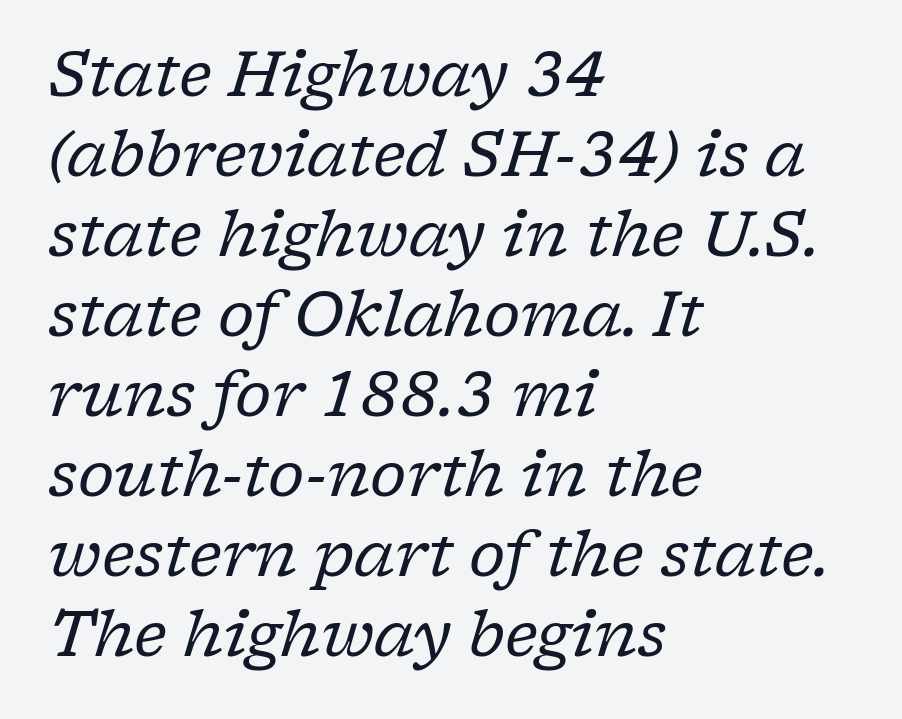
The line-height multiplier appears to be the usual default. Type style note: has serifs. Is the block centered? No — it sits flush against the left margin. Underlining? Definitely not there. Tracking value appears to be zero — textbook default spacing.
